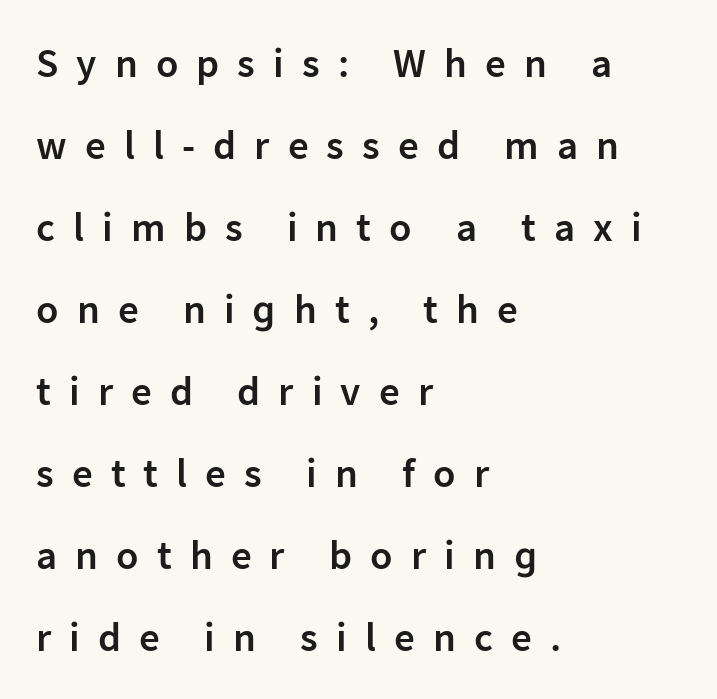
Q: Is the text bold? A: Semi-bold.
Q: Is the text italic (slanted)? A: No, it is upright.
Q: Is the typeface a serif or a sans-serif typeface? A: Sans-serif.
Q: Is the text underlined? A: No.
Q: How is the paragraph aligned? A: Left-aligned.
Q: Is the spacing between letters normal or unusually wide? A: Unusually wide.
Q: Is the spacing between lines tight, normal or loose? A: Loose.
Q: Width (condensed, normal, or wide)? A: Normal.
Q: Stroke contrast? A: Low.
Q: x-height? A: Medium.
Q: Monospaced? A: No.
